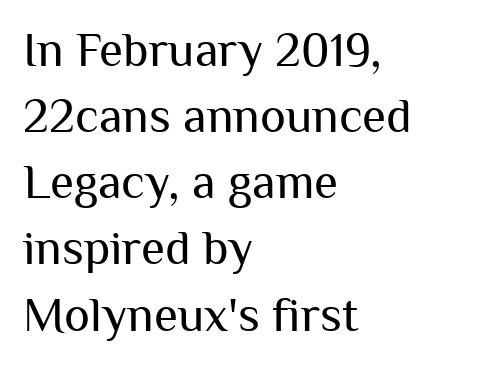
Q: Is the text bold? A: No.
Q: Is the text italic (slanted)? A: No, it is upright.
Q: Is the typeface a serif or a sans-serif typeface? A: Sans-serif.
Q: Is the text underlined? A: No.
Q: How is the paragraph aligned? A: Left-aligned.
Q: Is the spacing between letters normal or unusually wide? A: Normal.
Q: Is the spacing between lines tight, normal or loose? A: Normal.
Q: Width (condensed, normal, or wide)? A: Normal.
Q: Stroke contrast? A: Medium.
Q: x-height? A: Medium.
Q: Monospaced? A: No.
